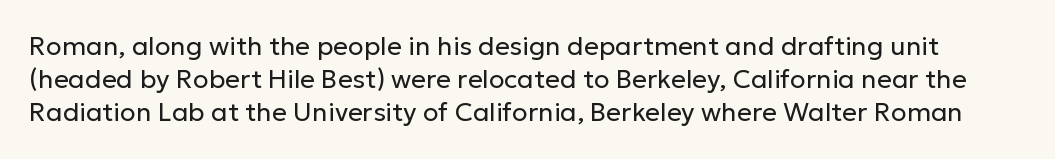
The image shows 26 px text type, upright; set normal line spacing (1.27x), normal letter spacing, not underlined.
